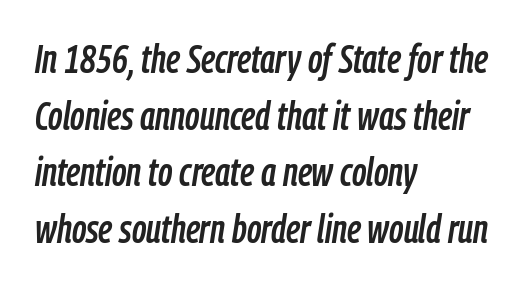
The image shows 39 px condensed type, italic (leaning right); set left-aligned, normal line spacing (1.45x), normal letter spacing, not underlined; low stroke contrast and a medium x-height.
